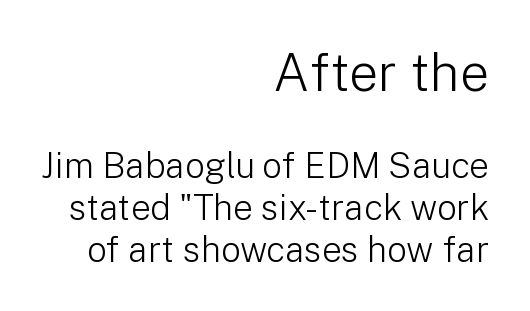
{"serif": "no", "italic": "no", "bold": "no", "weight": "light", "width": "normal", "stroke_contrast": "low", "x_height": "medium", "monospaced": "no", "underline": "no", "align": "right", "line_spacing_ratio": 1.19, "letter_spacing": "normal", "letter_spacing_em": 0.0, "larger_block": "first", "size_ratio": 1.49, "glyph_px": 52}
